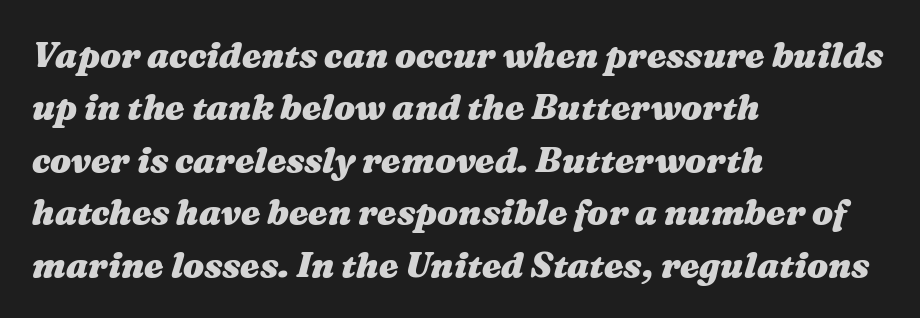
The image shows 35 px heavy, wide type, italic (leaning right); set left-aligned, normal line spacing (1.5x), normal letter spacing, not underlined; medium stroke contrast and a medium x-height.
